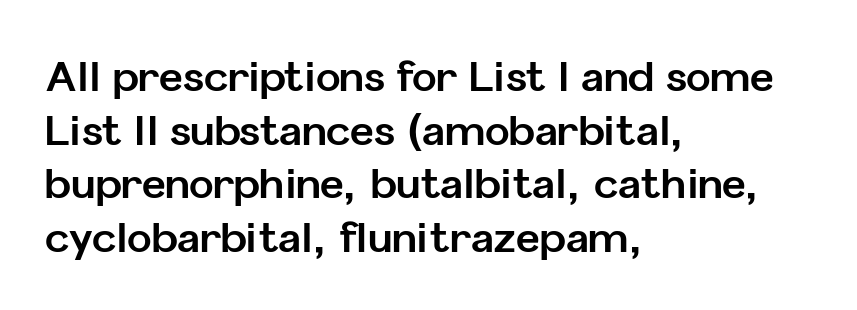
{"serif": "no", "italic": "no", "bold": "yes", "weight": "bold", "width": "normal", "stroke_contrast": "low", "x_height": "medium", "monospaced": "no", "underline": "no", "align": "left", "line_spacing": "normal", "line_spacing_ratio": 1.31, "letter_spacing": "normal", "letter_spacing_em": 0.0, "glyph_px": 41}
